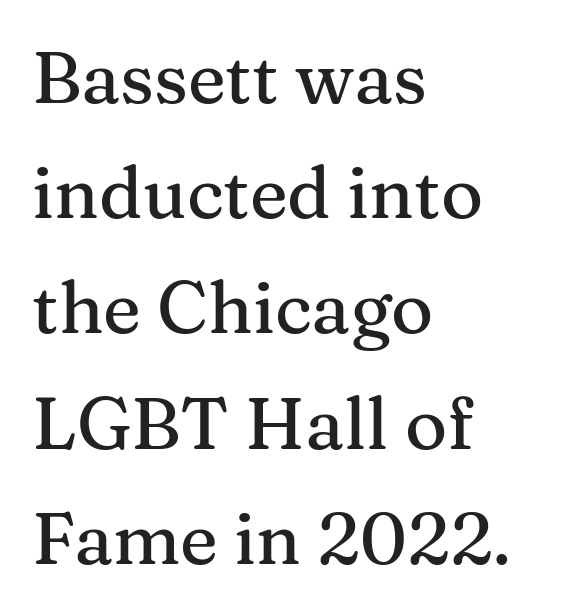
The image shows 72 px serif type, upright; set left-aligned, normal line spacing (1.6x), normal letter spacing, not underlined; medium stroke contrast and a medium x-height.
